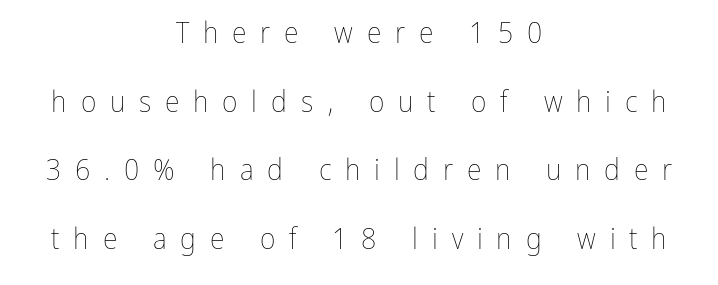
{"italic": "no", "bold": "no", "weight": "thin", "width": "condensed", "stroke_contrast": "low", "x_height": "medium", "monospaced": "no", "underline": "no", "align": "center", "line_spacing": "loose", "line_spacing_ratio": 2.29, "letter_spacing": "wide", "letter_spacing_em": 0.46, "glyph_px": 30}
